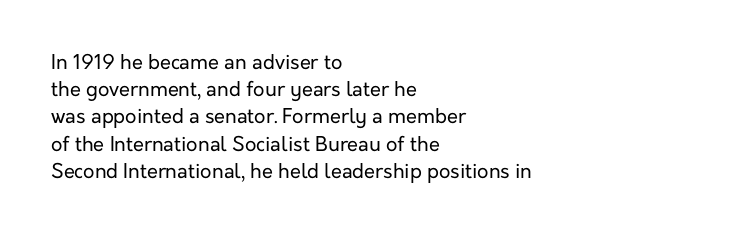
The image shows 20 px text type, upright; set left-aligned, normal line spacing (1.36x), normal letter spacing, not underlined.
